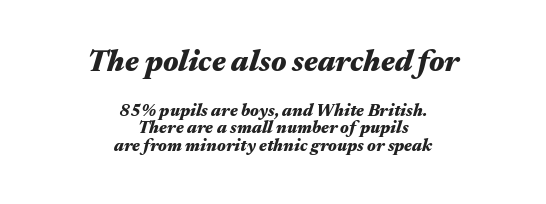
Here the designer chose a conventional face with non-uniform glyph widths. Tall strokes in this sample are angled rather than plumb. No extra tracking has been applied to these lines. Is the type bold? Yes — the strokes are clearly thick and heavy. The paragraph has two soft edges and a firm central axis.
